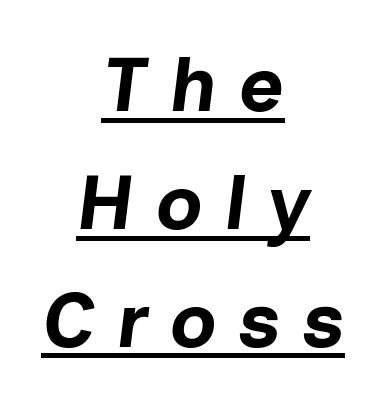
{"italic": "yes", "lean": "right", "slant_degrees": 7, "bold": "yes", "weight": "bold", "width": "normal", "stroke_contrast": "low", "x_height": "medium", "monospaced": "no", "underline": "yes", "align": "center", "line_spacing": "normal", "line_spacing_ratio": 1.53, "letter_spacing": "wide", "letter_spacing_em": 0.28, "glyph_px": 77}
